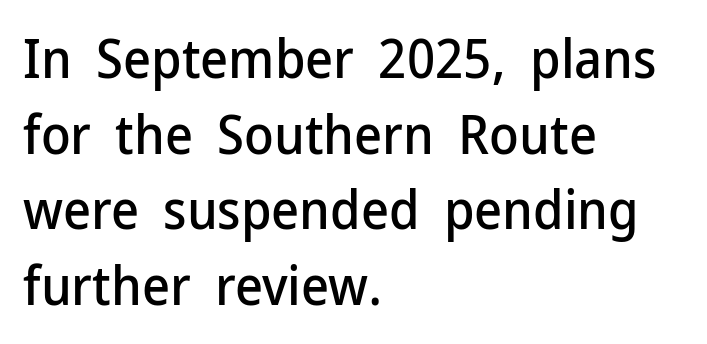
A classic flush-left, rag-right setting is used for this passage. The rendering uses natural spacing where letterforms have individual widths. Each word holds together tightly as a unit, with standard inter-letter gaps. Upright lettering throughout. Descenders are the only things crossing below the line. Baseline-to-baseline distance is the conventional proportion of letter height.
